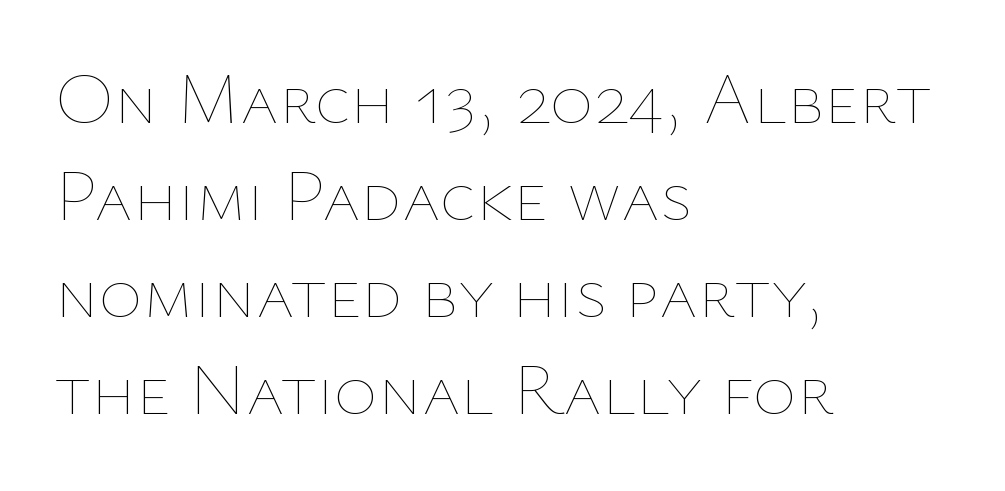
Q: Is the text bold? A: No.
Q: Is the text italic (slanted)? A: No, it is upright.
Q: Is the text underlined? A: No.
Q: How is the paragraph aligned? A: Left-aligned.
Q: Is the spacing between letters normal or unusually wide? A: Normal.
Q: Is the spacing between lines tight, normal or loose? A: Normal.
Q: Width (condensed, normal, or wide)? A: Normal.
Q: Stroke contrast? A: Low.
Q: x-height? A: Medium.
Q: Monospaced? A: No.
